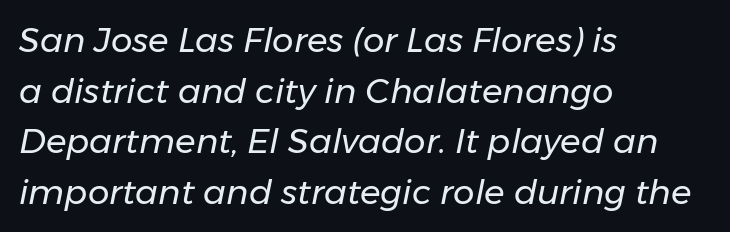
Leading matches the norm, producing a regular column. Weight: regular or lighter. This is oblique type, the kind used for emphasis or titles. The letters advance in unequal steps, a hallmark of proportional type. Is the block centered? No — it sits flush against the left margin. The specimen omits any rule beneath the text block's lines.
